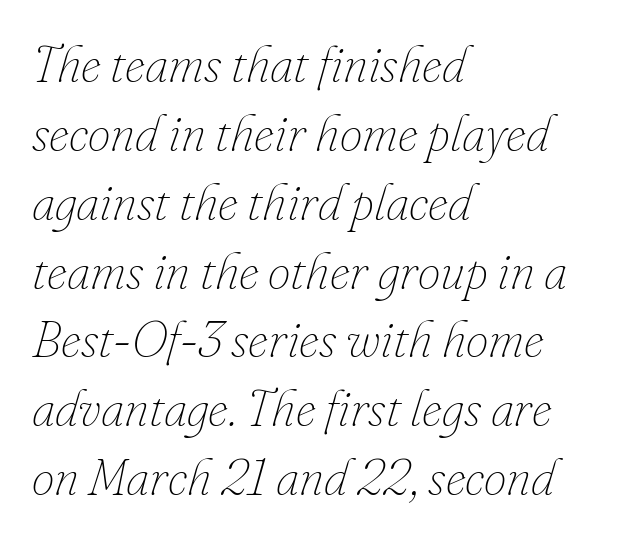
Q: Is the text bold? A: No.
Q: Is the text italic (slanted)? A: Yes, it leans right by about 16 degrees.
Q: Is the text underlined? A: No.
Q: How is the paragraph aligned? A: Left-aligned.
Q: Is the spacing between letters normal or unusually wide? A: Normal.
Q: Is the spacing between lines tight, normal or loose? A: Normal.
Q: Width (condensed, normal, or wide)? A: Normal.
Q: Stroke contrast? A: Low.
Q: x-height? A: Small.
Q: Monospaced? A: No.
